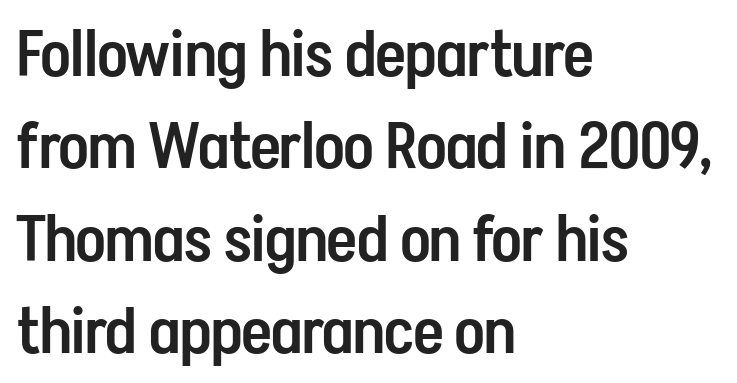
Q: Is the text bold? A: Semi-bold.
Q: Is the text italic (slanted)? A: No, it is upright.
Q: Is the typeface a serif or a sans-serif typeface? A: Sans-serif.
Q: Is the text underlined? A: No.
Q: How is the paragraph aligned? A: Left-aligned.
Q: Is the spacing between letters normal or unusually wide? A: Normal.
Q: Is the spacing between lines tight, normal or loose? A: Normal.
Q: Width (condensed, normal, or wide)? A: Condensed.
Q: Stroke contrast? A: Low.
Q: x-height? A: Medium.
Q: Monospaced? A: No.
